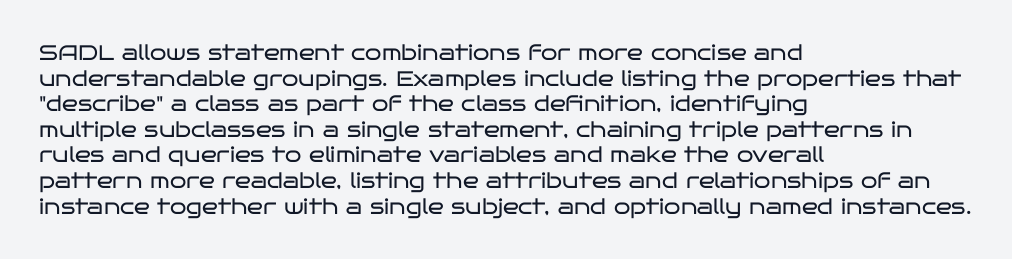
Q: Is the text bold? A: No.
Q: Is the text italic (slanted)? A: No, it is upright.
Q: Is the text underlined? A: No.
Q: How is the paragraph aligned? A: Left-aligned.
Q: Is the spacing between letters normal or unusually wide? A: Normal.
